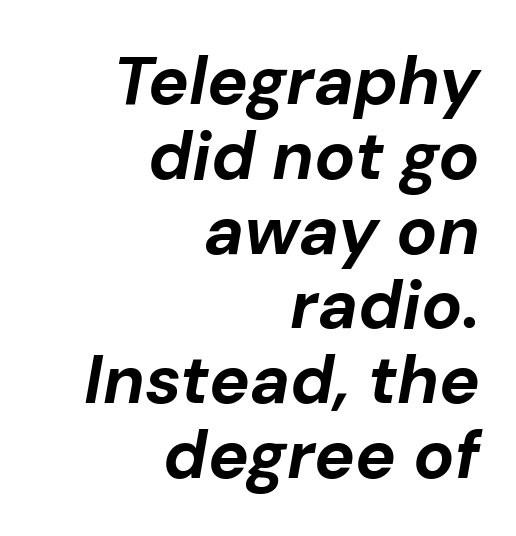
{"italic": "yes", "lean": "right", "slant_degrees": 10, "bold": "yes", "weight": "bold", "width": "normal", "stroke_contrast": "low", "x_height": "medium", "monospaced": "no", "underline": "no", "align": "right", "line_spacing": "tight", "line_spacing_ratio": 1.1, "letter_spacing": "normal", "letter_spacing_em": 0.0, "glyph_px": 68}
